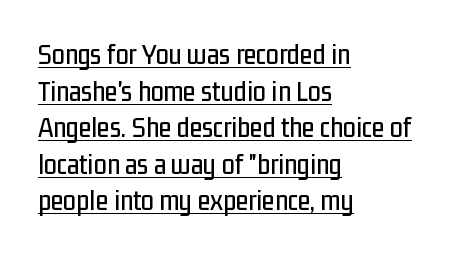
Q: Is the text italic (slanted)? A: No, it is upright.
Q: Is the typeface a serif or a sans-serif typeface? A: Sans-serif.
Q: Is the text underlined? A: Yes.
Q: How is the paragraph aligned? A: Left-aligned.
Q: Is the spacing between letters normal or unusually wide? A: Normal.
Q: Is the spacing between lines tight, normal or loose? A: Normal.
Q: Width (condensed, normal, or wide)? A: Condensed.
Q: Stroke contrast? A: Low.
Q: x-height? A: Medium.
Q: Monospaced? A: No.
